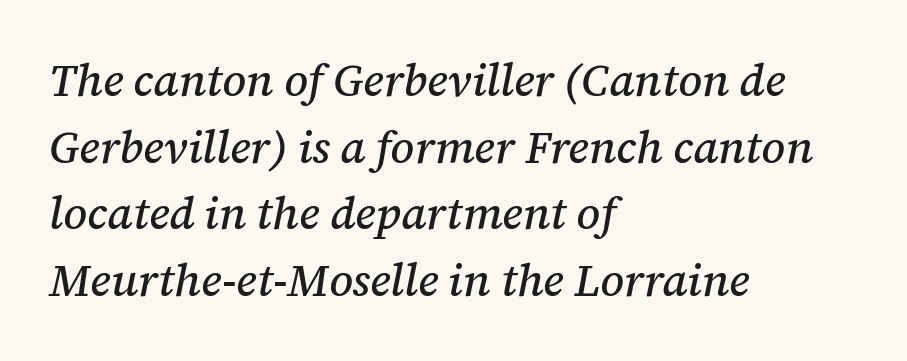
{"serif": "yes", "italic": "yes", "lean": "right", "slant_degrees": 12, "width": "normal", "stroke_contrast": "medium", "x_height": "medium", "monospaced": "no", "underline": "no", "align": "left", "line_spacing": "normal", "line_spacing_ratio": 1.48, "letter_spacing": "normal", "letter_spacing_em": 0.0, "glyph_px": 45}
